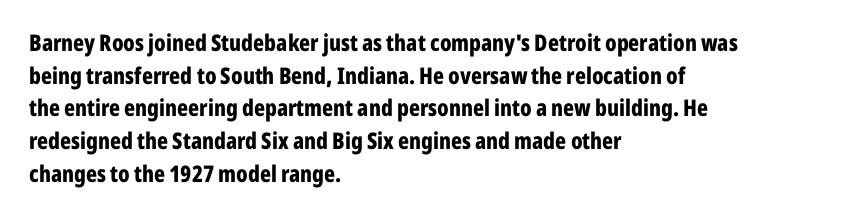
Q: Is the text bold? A: Yes.
Q: Is the text italic (slanted)? A: No, it is upright.
Q: Is the text underlined? A: No.
Q: How is the paragraph aligned? A: Left-aligned.
Q: Is the spacing between letters normal or unusually wide? A: Normal.
Q: Is the spacing between lines tight, normal or loose? A: Normal.
